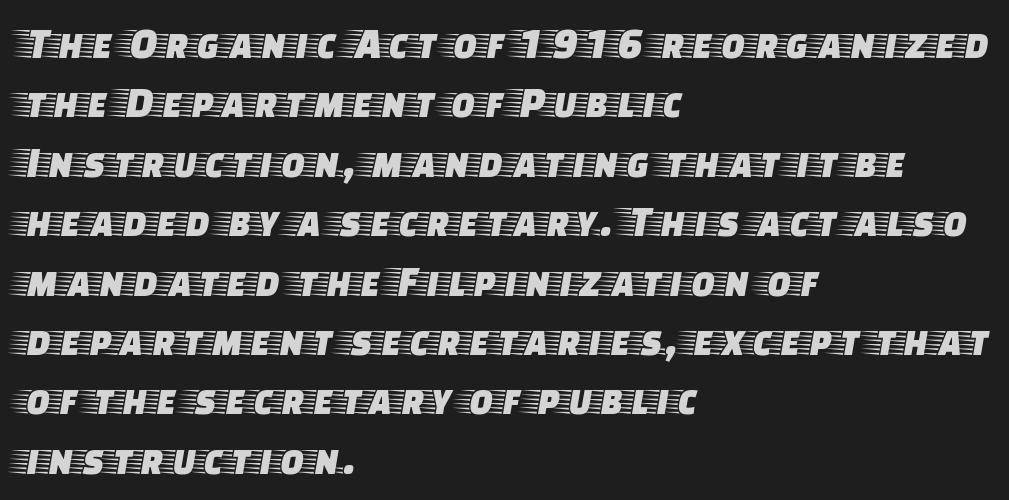
The image shows 44 px wide serif type; set left-aligned, normal line spacing (1.35x), normal letter spacing, not underlined; low stroke contrast and a large x-height.
